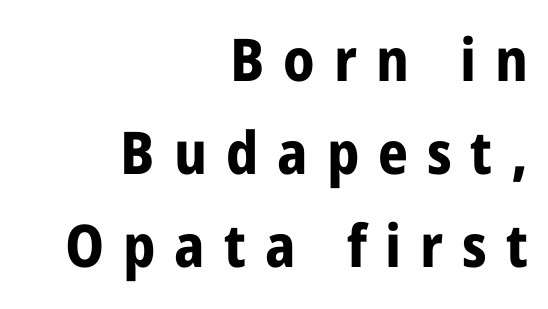
The image shows 59 px bold, condensed sans-serif type, upright; set right-aligned, normal line spacing (1.58x), unusually wide letter spacing (+0.32 em), not underlined; low stroke contrast and a large x-height.
